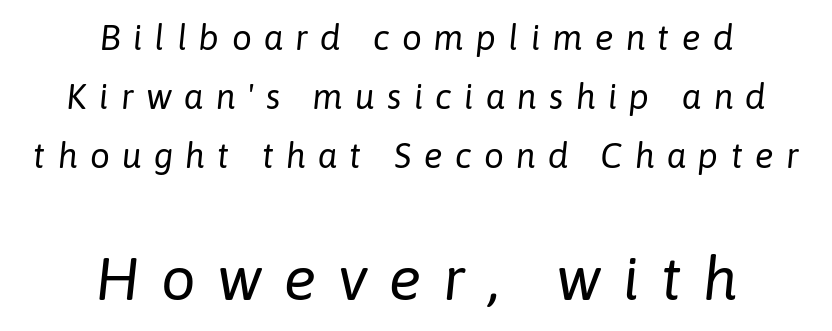
{"italic": "yes", "lean": "right", "slant_degrees": 6, "bold": "no", "weight": "regular", "width": "normal", "stroke_contrast": "low", "x_height": "medium", "monospaced": "no", "underline": "no", "align": "center", "line_spacing": "normal", "line_spacing_ratio": 1.69, "letter_spacing": "wide", "letter_spacing_em": 0.35, "larger_block": "second", "size_ratio": 1.74, "glyph_px": 61}
